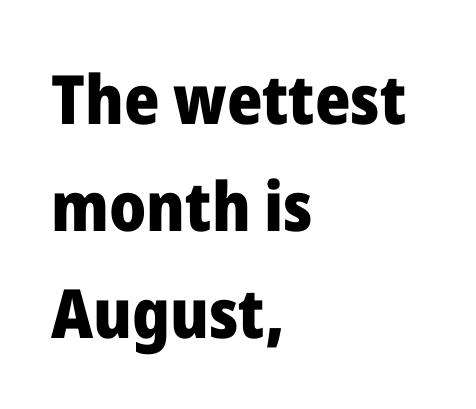
Q: Is the text bold? A: Yes.
Q: Is the text italic (slanted)? A: No, it is upright.
Q: Is the typeface a serif or a sans-serif typeface? A: Sans-serif.
Q: Is the text underlined? A: No.
Q: How is the paragraph aligned? A: Left-aligned.
Q: Is the spacing between letters normal or unusually wide? A: Normal.
Q: Is the spacing between lines tight, normal or loose? A: Normal.
Q: Width (condensed, normal, or wide)? A: Normal.
Q: Stroke contrast? A: Low.
Q: x-height? A: Medium.
Q: Monospaced? A: No.
